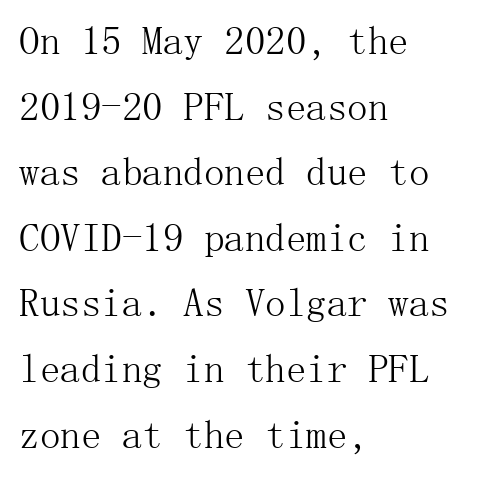
Q: Is the text bold? A: No.
Q: Is the text italic (slanted)? A: No, it is upright.
Q: Is the typeface a serif or a sans-serif typeface? A: Serif.
Q: Is the text underlined? A: No.
Q: How is the paragraph aligned? A: Left-aligned.
Q: Is the spacing between letters normal or unusually wide? A: Normal.
Q: Is the spacing between lines tight, normal or loose? A: Normal.
Q: Width (condensed, normal, or wide)? A: Normal.
Q: Stroke contrast? A: Medium.
Q: x-height? A: Medium.
